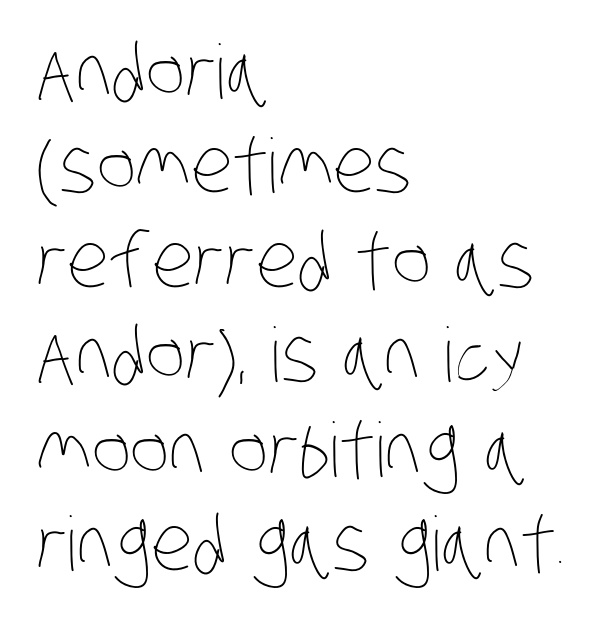
The image shows 75 px thin, condensed type; set left-aligned, normal line spacing (1.26x), normal letter spacing, not underlined; low stroke contrast and a large x-height.
